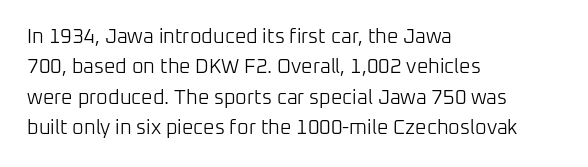
The typesetting does not lean heavy: it is not bold. Words appear dense and cohesive because spacing is normal. Every character sits straight up, as roman type does. What's the leading like? Ordinary, nothing unusual. Glance below the letters and you will spot only blank space.
